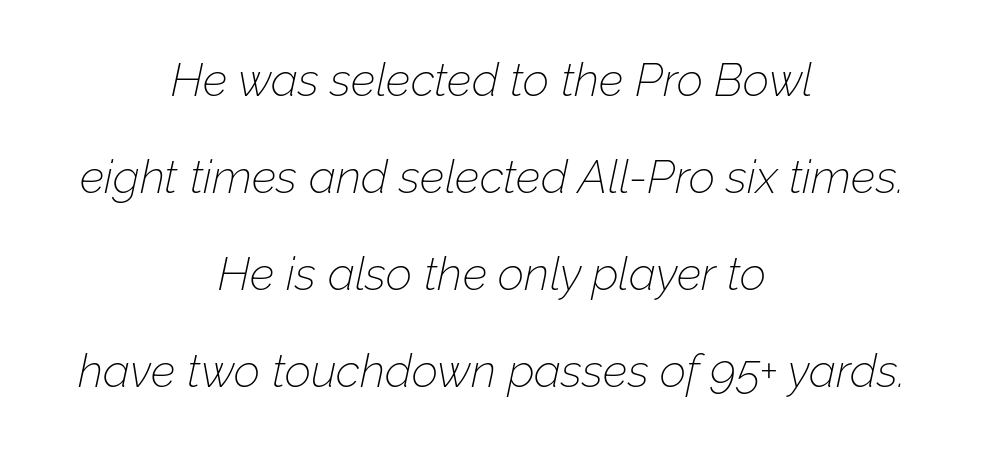
The passage is arranged like a title page — every line centered. Notice the wide empty band between every row — that's loose leading. The rendering uses natural spacing where letterforms have individual widths. Letters have the restrained weight of plain body copy at most. Characters follow at the spacing the type designer built in. Descenders are the only things crossing below the line.
